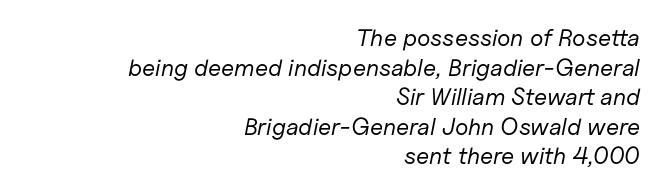
{"italic": "yes", "lean": "right", "slant_degrees": 11, "bold": "no", "underline": "no", "align": "right", "line_spacing_ratio": 1.23, "letter_spacing": "normal", "letter_spacing_em": 0.0, "glyph_px": 24}
